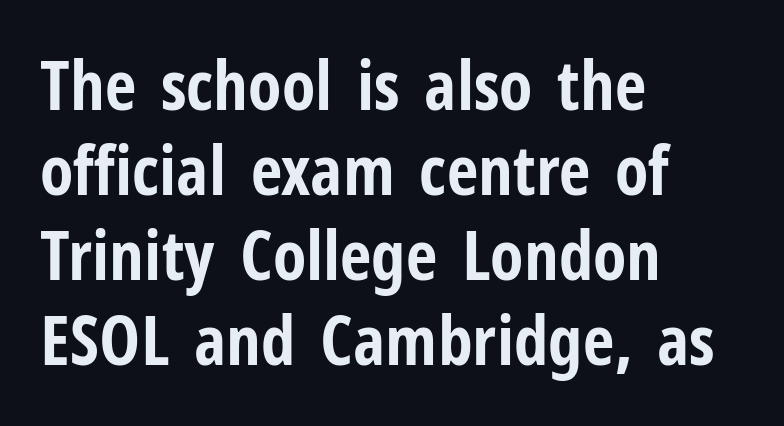
{"serif": "no", "italic": "no", "bold": "yes", "weight": "bold", "width": "condensed", "stroke_contrast": "low", "x_height": "medium", "monospaced": "no", "underline": "no", "align": "left", "line_spacing_ratio": 1.23, "letter_spacing": "normal", "letter_spacing_em": 0.0, "glyph_px": 69}
